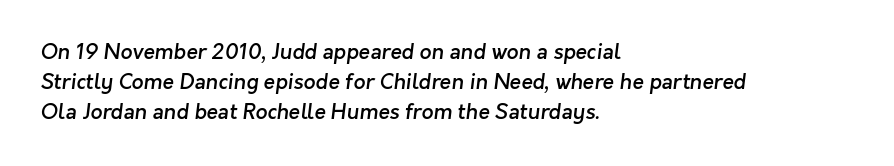
The image shows 21 px text type; set left-aligned, normal line spacing (1.42x), normal letter spacing, not underlined.
